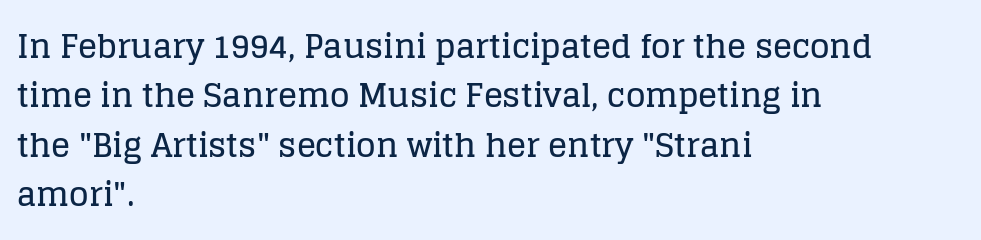
{"serif": "yes", "italic": "no", "width": "normal", "stroke_contrast": "low", "x_height": "large", "monospaced": "no", "underline": "no", "align": "left", "line_spacing": "normal", "line_spacing_ratio": 1.54, "letter_spacing": "normal", "letter_spacing_em": 0.0, "glyph_px": 32}
